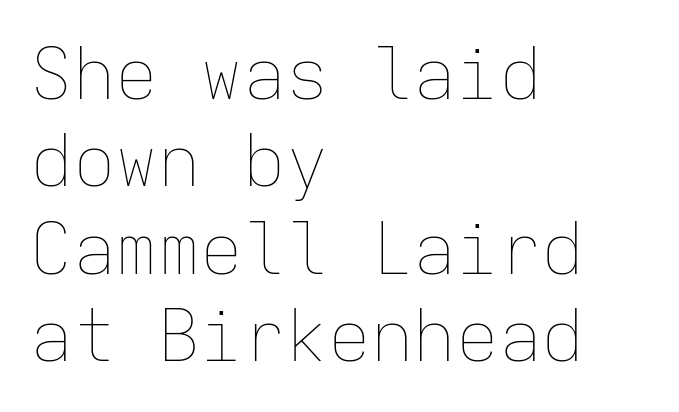
The compositor pushed each line to the left boundary. Fixed-width glyphs throughout — classic coding-font behaviour. Vertical stems look standard width or narrower in stroke. The strip under each line holds only bare page.
